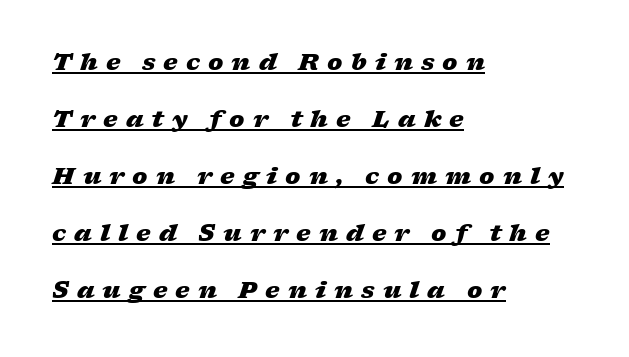
The image shows 23 px bold type, italic (leaning right); set left-aligned, loose line spacing (2.48x), unusually wide letter spacing (+0.35 em), underlined.
